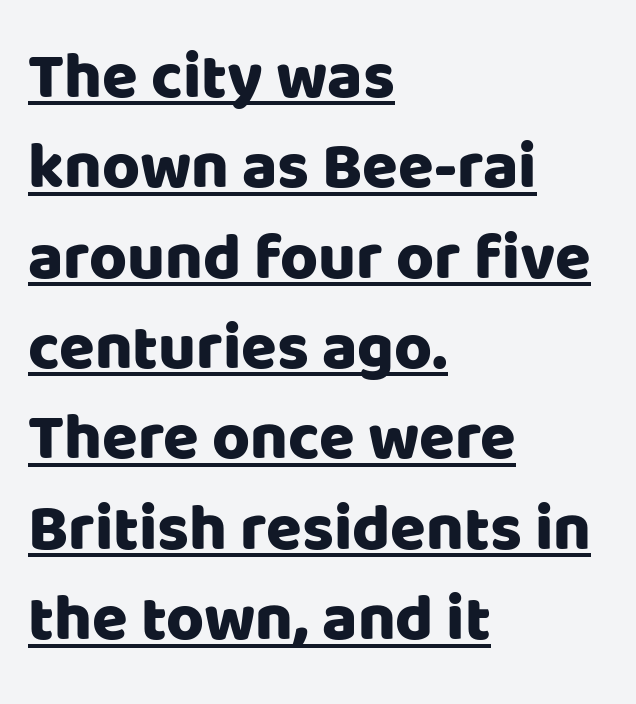
{"serif": "no", "italic": "no", "width": "normal", "stroke_contrast": "low", "x_height": "large", "monospaced": "no", "underline": "yes", "align": "left", "line_spacing": "normal", "line_spacing_ratio": 1.39, "letter_spacing": "normal", "letter_spacing_em": 0.0, "glyph_px": 65}
